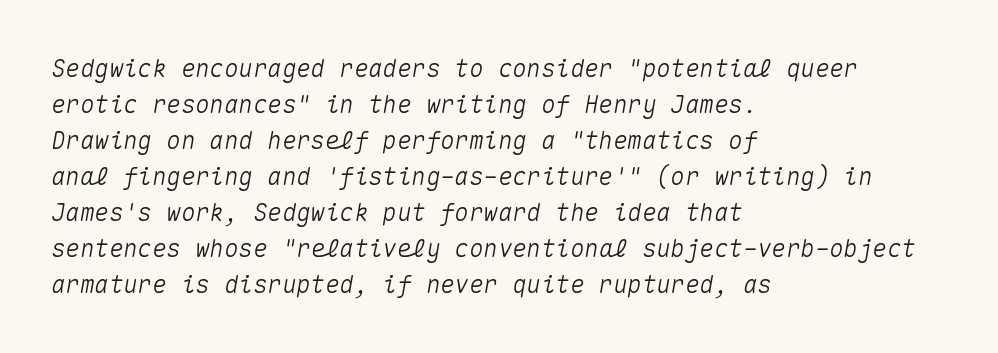
The image shows 24 px text type, italic (leaning right); set left-aligned, normal line spacing (1.5x), normal letter spacing, not underlined.
